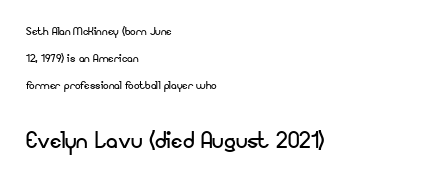
Q: Is the text bold? A: No.
Q: Is the text italic (slanted)? A: No, it is upright.
Q: Is the typeface a serif or a sans-serif typeface? A: Sans-serif.
Q: Is the text underlined? A: No.
Q: How is the paragraph aligned? A: Left-aligned.
Q: Is the spacing between letters normal or unusually wide? A: Normal.
Q: Is the spacing between lines tight, normal or loose? A: Loose.
Q: Which block of text is set in a larger size, the first (top) or the second (bottom)? A: The second (bottom) one.
Q: Width (condensed, normal, or wide)? A: Normal.
Q: Stroke contrast? A: Low.
Q: x-height? A: Small.
Q: Monospaced? A: No.
